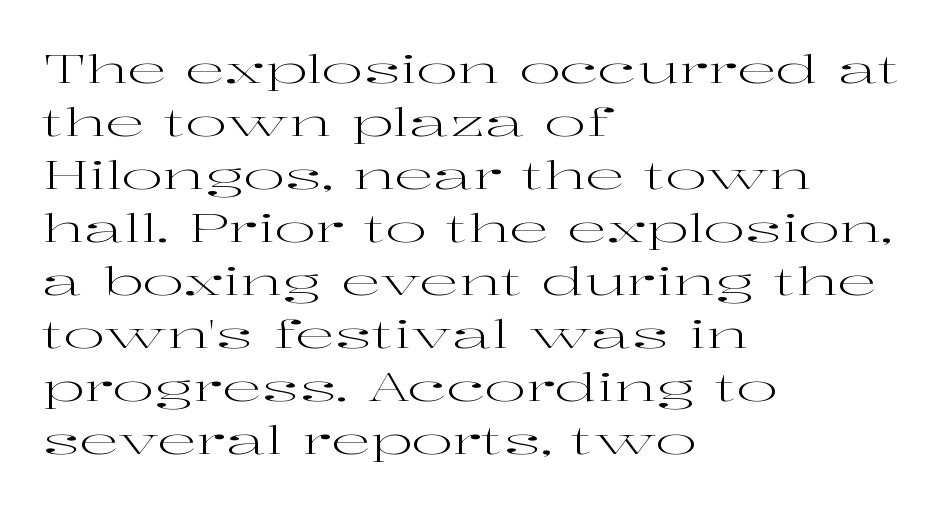
{"serif": "yes", "italic": "no", "bold": "no", "weight": "regular", "width": "wide", "stroke_contrast": "high", "x_height": "medium", "monospaced": "no", "underline": "no", "align": "left", "line_spacing": "normal", "line_spacing_ratio": 1.36, "letter_spacing": "normal", "letter_spacing_em": 0.0, "glyph_px": 39}
